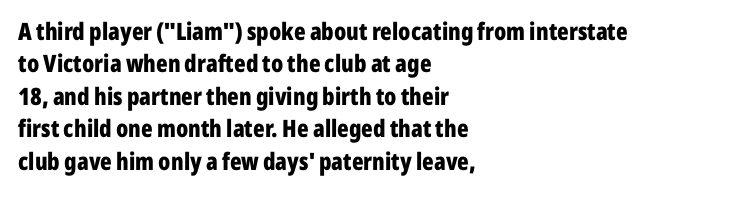
The image shows 24 px bold type, upright; set left-aligned, normal line spacing (1.35x), normal letter spacing, not underlined.
